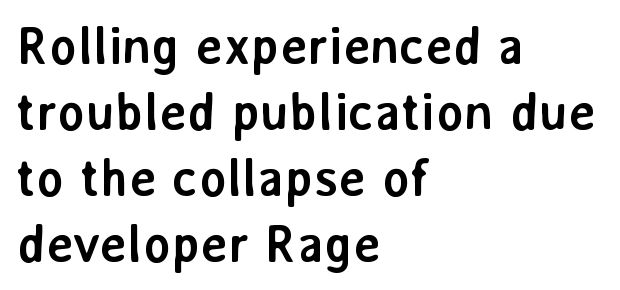
Q: Is the text bold? A: Yes.
Q: Is the text italic (slanted)? A: No, it is upright.
Q: Is the typeface a serif or a sans-serif typeface? A: Sans-serif.
Q: Is the text underlined? A: No.
Q: How is the paragraph aligned? A: Left-aligned.
Q: Is the spacing between letters normal or unusually wide? A: Normal.
Q: Is the spacing between lines tight, normal or loose? A: Normal.
Q: Width (condensed, normal, or wide)? A: Normal.
Q: Stroke contrast? A: Low.
Q: x-height? A: Medium.
Q: Monospaced? A: No.
